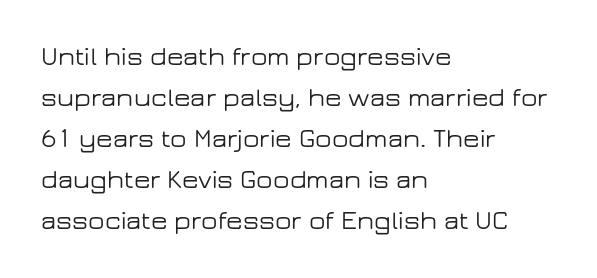
The image shows 27 px text type, upright; set left-aligned, normal line spacing (1.52x), normal letter spacing, not underlined.
